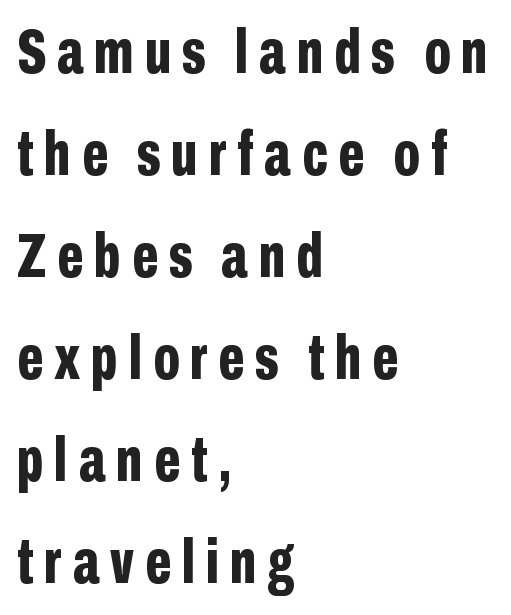
Q: Is the text bold? A: Yes.
Q: Is the text italic (slanted)? A: No, it is upright.
Q: Is the typeface a serif or a sans-serif typeface? A: Sans-serif.
Q: Is the text underlined? A: No.
Q: How is the paragraph aligned? A: Left-aligned.
Q: Is the spacing between lines tight, normal or loose? A: Normal.
Q: Width (condensed, normal, or wide)? A: Condensed.
Q: Stroke contrast? A: Low.
Q: x-height? A: Medium.
Q: Monospaced? A: No.
